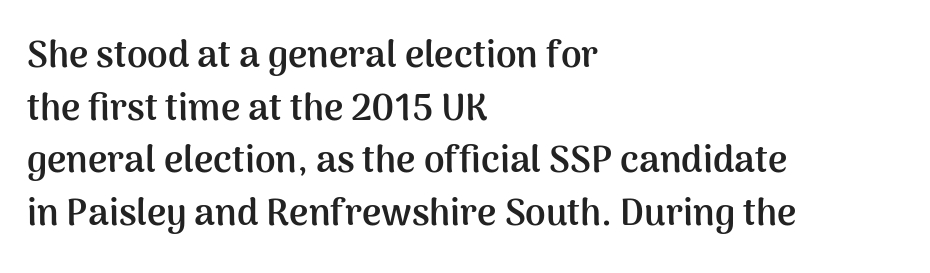
Serifs: no, the terminals of the letterforms are clean. Line beginnings align vertically; line endings do not. Tracking here is standard; glyphs follow each other at the usual distance. Is there much room between lines? A standard amount, neither cramped nor airy. A bare baseline throughout the passage.
